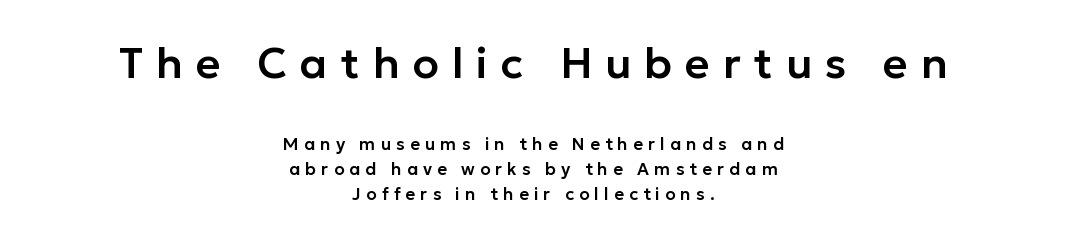
The image shows 43 px sans-serif type, upright; set centered, normal line spacing (1.46x), unusually wide letter spacing (+0.3 em), not underlined; the first (top) block is 2.53x larger; low stroke contrast and a medium x-height.
